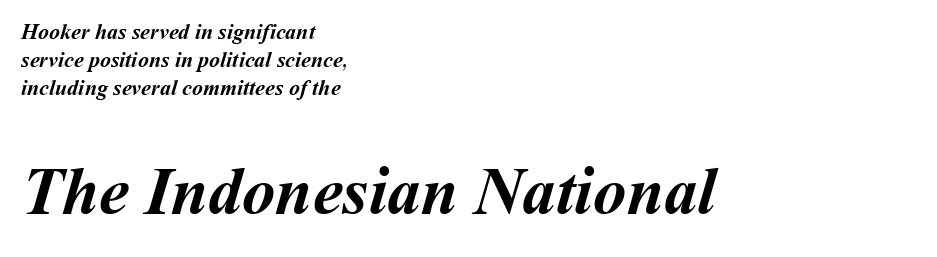
{"bold": "yes", "weight": "semibold", "width": "normal", "stroke_contrast": "medium", "x_height": "medium", "monospaced": "no", "underline": "no", "align": "left", "line_spacing": "normal", "line_spacing_ratio": 1.27, "letter_spacing": "normal", "letter_spacing_em": 0.0, "larger_block": "second", "size_ratio": 3.05, "glyph_px": 67}
